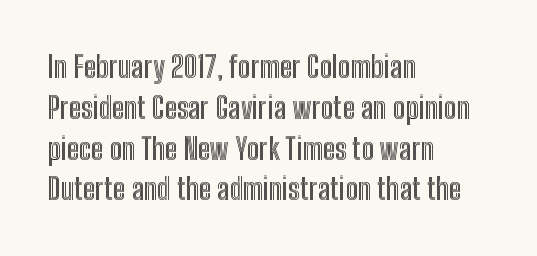
Q: Is the text italic (slanted)? A: No, it is upright.
Q: Is the text underlined? A: No.
Q: How is the paragraph aligned? A: Left-aligned.
Q: Is the spacing between letters normal or unusually wide? A: Normal.
Q: Is the spacing between lines tight, normal or loose? A: Normal.
Q: Width (condensed, normal, or wide)? A: Condensed.
Q: x-height? A: Medium.
Q: Monospaced? A: No.
